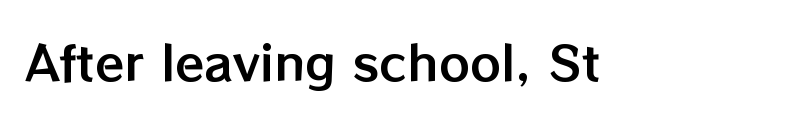
{"italic": "no", "width": "normal", "stroke_contrast": "low", "x_height": "medium", "monospaced": "no", "underline": "no", "letter_spacing": "normal", "letter_spacing_em": 0.0, "glyph_px": 48}
